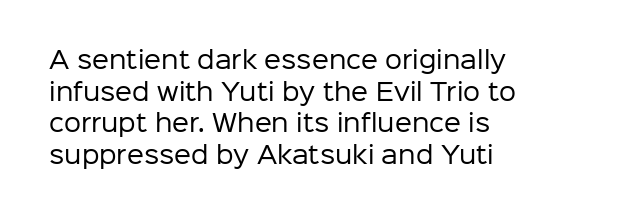
Q: Is the text bold? A: No.
Q: Is the text italic (slanted)? A: No, it is upright.
Q: Is the text underlined? A: No.
Q: How is the paragraph aligned? A: Left-aligned.
Q: Is the spacing between letters normal or unusually wide? A: Normal.
Q: Is the spacing between lines tight, normal or loose? A: Normal.
